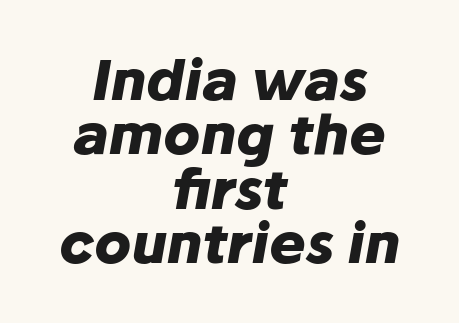
The image shows 55 px heavy type, italic (leaning right); set centered, tight line spacing (0.99x), normal letter spacing, not underlined; low stroke contrast and a medium x-height.
